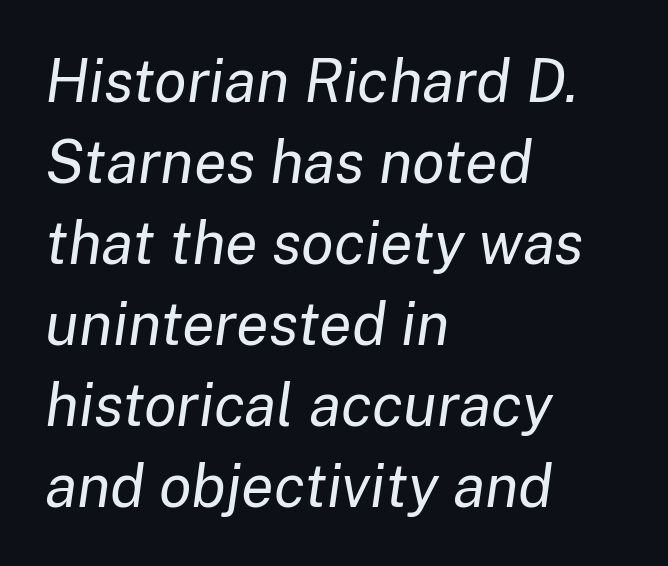
{"italic": "yes", "lean": "right", "slant_degrees": 8, "bold": "no", "weight": "regular", "width": "normal", "stroke_contrast": "low", "x_height": "medium", "monospaced": "no", "underline": "no", "align": "left", "line_spacing": "normal", "line_spacing_ratio": 1.35, "letter_spacing": "normal", "letter_spacing_em": 0.0, "glyph_px": 60}
